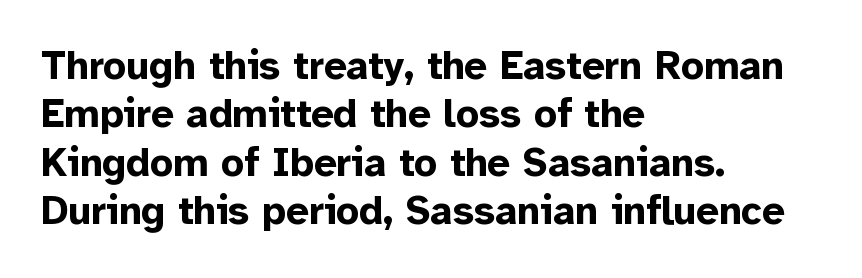
Reading down the block, your eye returns to a fixed left position each line. The letters carry no serifs — their stems end cleanly without finishing strokes. The passage shown is not underscored anywhere. Proportional: the letters do not fall into vertical columns. The typography opts for an upright posture over an oblique one.
